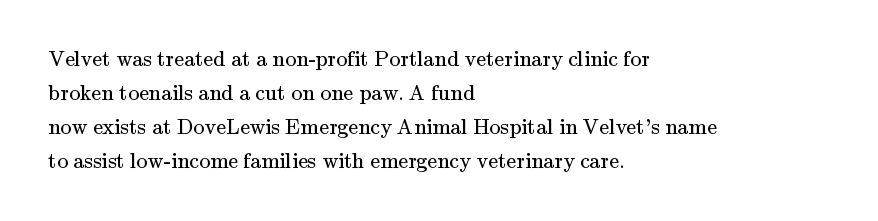
The image shows 22 px text type, upright; set left-aligned, normal line spacing (1.54x), normal letter spacing, not underlined.
